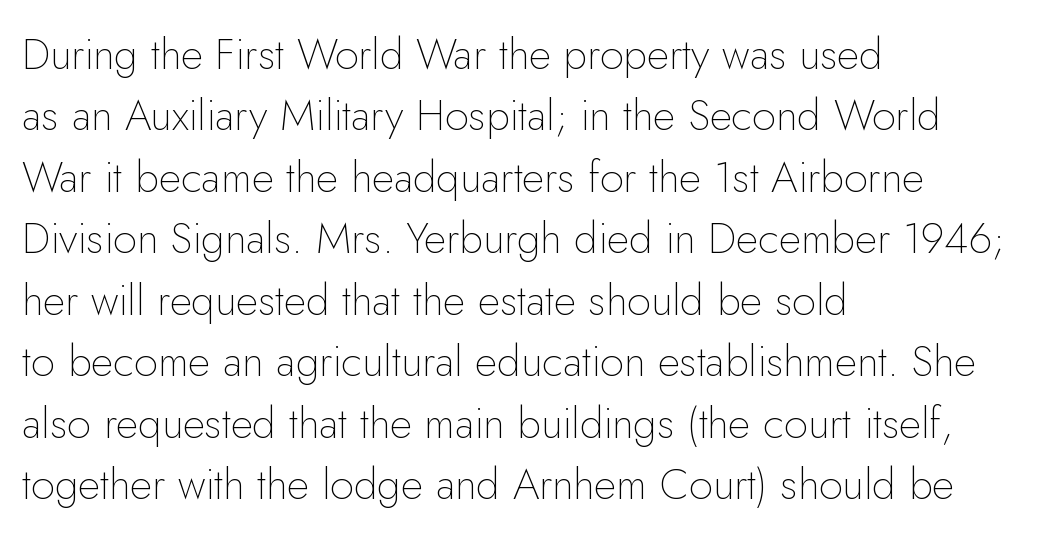
Q: Is the text bold? A: No.
Q: Is the text italic (slanted)? A: No, it is upright.
Q: Is the typeface a serif or a sans-serif typeface? A: Sans-serif.
Q: Is the text underlined? A: No.
Q: How is the paragraph aligned? A: Left-aligned.
Q: Is the spacing between letters normal or unusually wide? A: Normal.
Q: Is the spacing between lines tight, normal or loose? A: Normal.
Q: Width (condensed, normal, or wide)? A: Normal.
Q: Stroke contrast? A: Low.
Q: x-height? A: Small.
Q: Monospaced? A: No.
